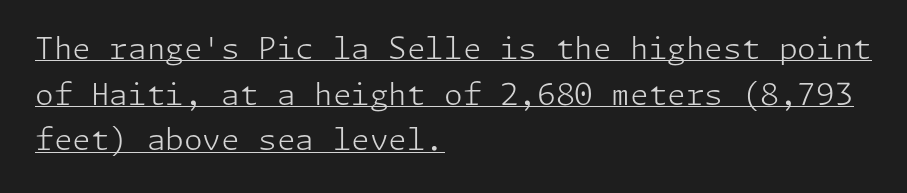
{"serif": "no", "italic": "no", "bold": "no", "weight": "light", "width": "normal", "stroke_contrast": "low", "x_height": "medium", "underline": "yes", "align": "left", "line_spacing": "normal", "line_spacing_ratio": 1.52, "letter_spacing": "normal", "letter_spacing_em": 0.0, "glyph_px": 30}
